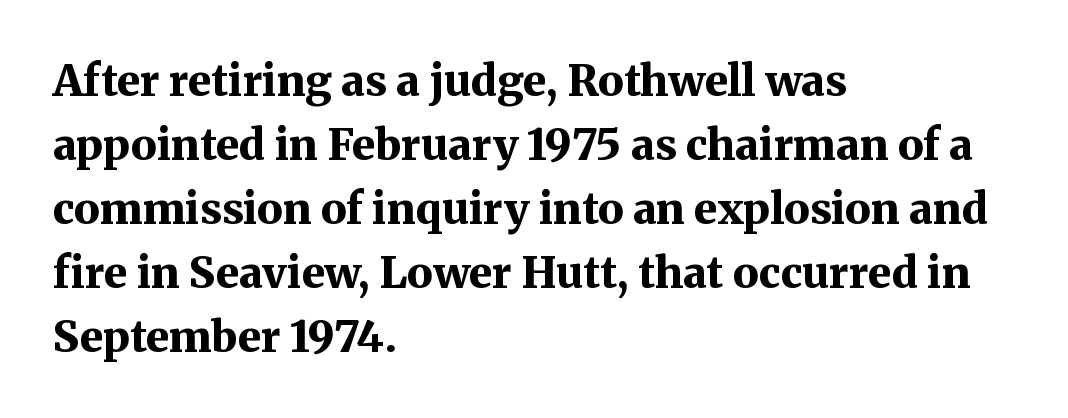
The image shows 43 px bold serif type, upright; set left-aligned, normal line spacing (1.49x), normal letter spacing, not underlined; medium stroke contrast and a medium x-height.
